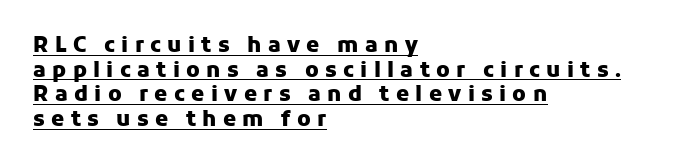
{"italic": "no", "bold": "yes", "underline": "yes", "align": "left", "line_spacing_ratio": 1.17, "letter_spacing": "wide", "letter_spacing_em": 0.3, "glyph_px": 21}
